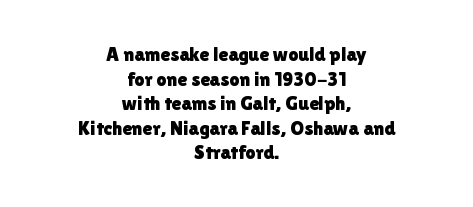
{"italic": "no", "underline": "no", "align": "center", "line_spacing_ratio": 1.23, "letter_spacing": "normal", "letter_spacing_em": 0.0, "glyph_px": 20}
